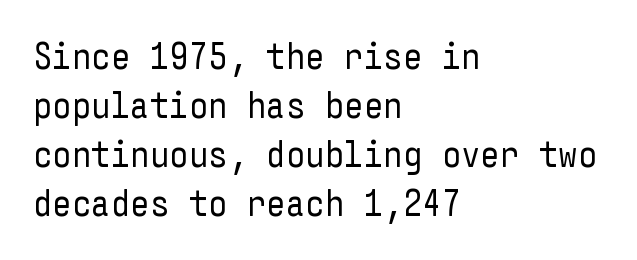
The image shows 38 px regular-weight, condensed sans-serif type, upright; set left-aligned, normal line spacing (1.29x), normal letter spacing, not underlined; low stroke contrast and a medium x-height.
